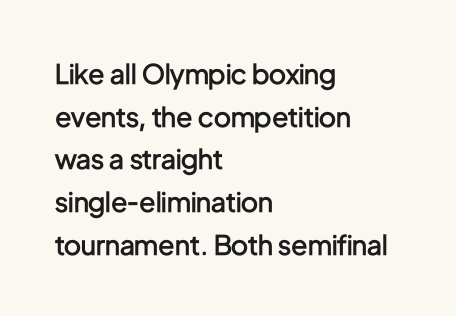
Q: Is the text bold? A: Semi-bold.
Q: Is the text italic (slanted)? A: No, it is upright.
Q: Is the text underlined? A: No.
Q: How is the paragraph aligned? A: Left-aligned.
Q: Is the spacing between letters normal or unusually wide? A: Normal.
Q: Is the spacing between lines tight, normal or loose? A: Normal.
